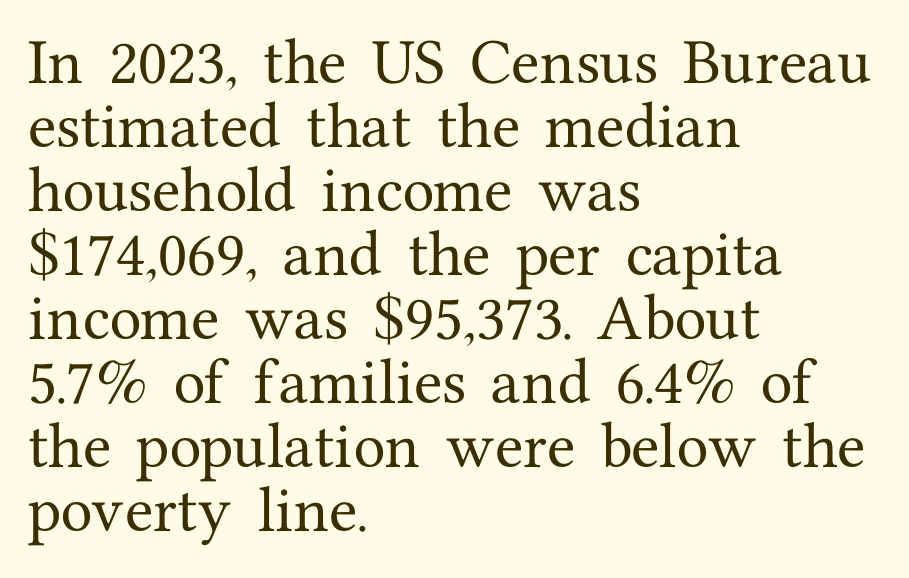
What kind of face is this? One with serifs. Inter-character spacing is left at the font's built-in metrics. These lines are rendered in a variable-pitch font. The letters stand upright; this is a roman face.
